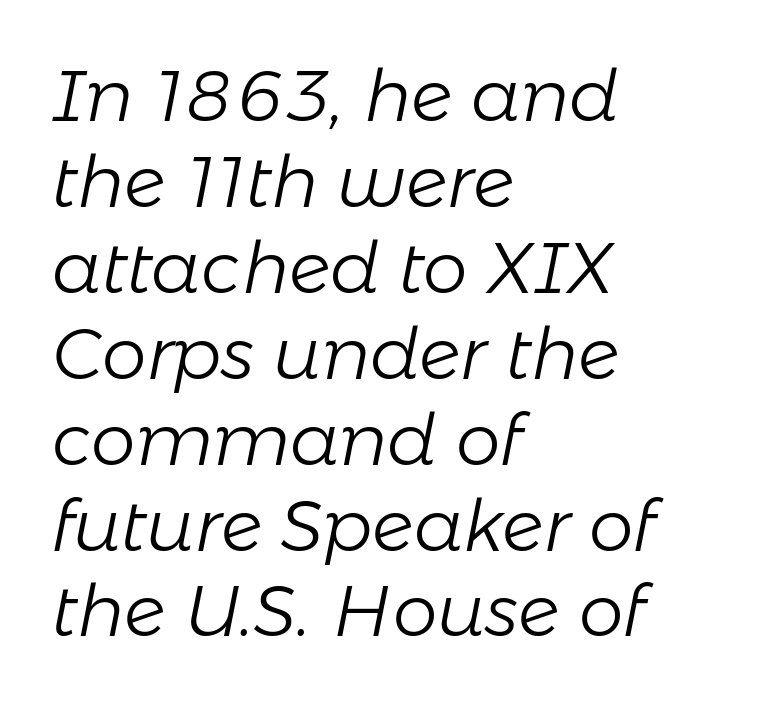
The image shows 71 px light type, italic (leaning right); set left-aligned, line spacing 1.21x, normal letter spacing, not underlined; low stroke contrast and a medium x-height.
